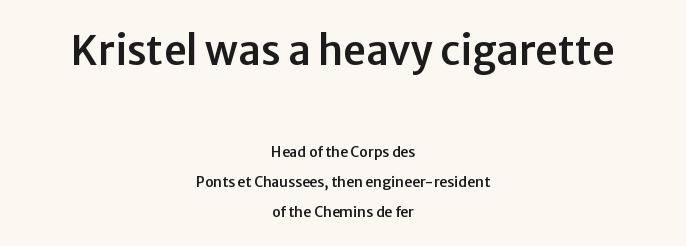
The vertical gap from one line to the next is large. Alignment: centered. The baseline area is clear. The tracking reads as untouched default to a designer's eye. Look at the bottom of the vertical strokes: they stop flat, with no serifs.
